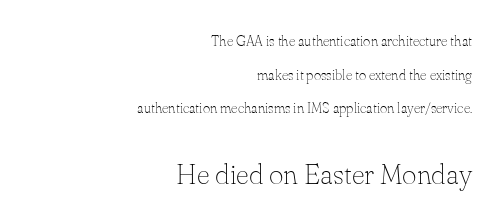
Q: Is the text bold? A: No.
Q: Is the text italic (slanted)? A: No, it is upright.
Q: Is the typeface a serif or a sans-serif typeface? A: Serif.
Q: Is the text underlined? A: No.
Q: How is the paragraph aligned? A: Right-aligned.
Q: Is the spacing between letters normal or unusually wide? A: Normal.
Q: Is the spacing between lines tight, normal or loose? A: Loose.
Q: Which block of text is set in a larger size, the first (top) or the second (bottom)? A: The second (bottom) one.
Q: Width (condensed, normal, or wide)? A: Normal.
Q: Stroke contrast? A: Low.
Q: x-height? A: Small.
Q: Monospaced? A: No.
